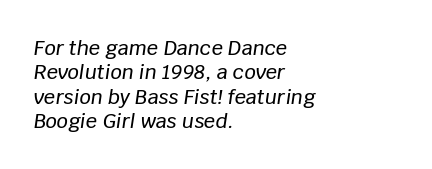
Anything drawn beneath the words? Only blank space. This is oblique type, the kind used for emphasis or titles. These lines are set flush left with a ragged right edge. The passage shown has conventional tracking throughout.
